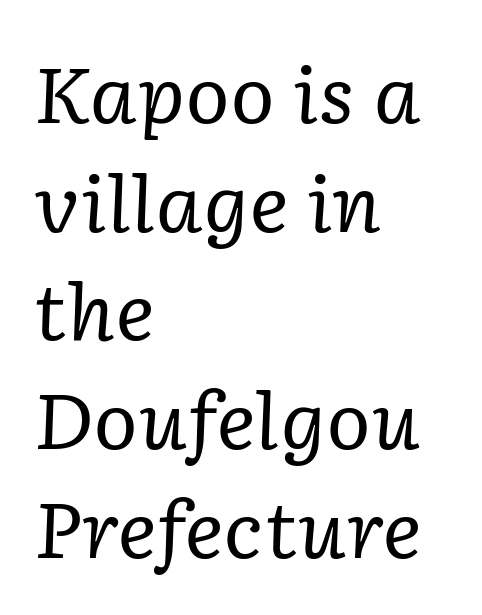
Notice how the passage keeps a crisp vertical edge on the left only. The foot of each line stays bare and open. The cut favours lightness, reaching ordinary text weight at its darkest. The leading is moderate, giving the passage an even texture. Looking at the ascenders, they clearly lean.
